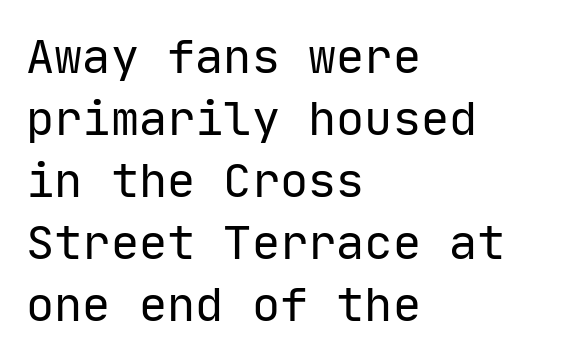
{"serif": "no", "italic": "no", "bold": "no", "weight": "regular", "width": "normal", "stroke_contrast": "low", "x_height": "medium", "monospaced": "yes", "underline": "no", "align": "left", "line_spacing": "normal", "line_spacing_ratio": 1.32, "letter_spacing": "normal", "letter_spacing_em": 0.0, "glyph_px": 47}
